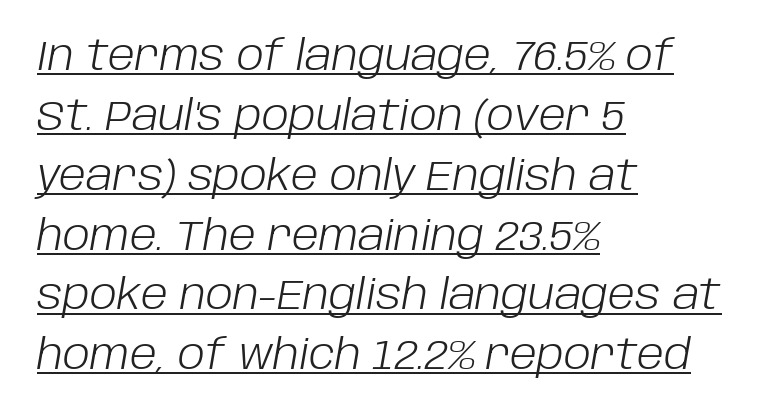
{"italic": "yes", "lean": "right", "slant_degrees": 10, "bold": "no", "weight": "light", "width": "normal", "stroke_contrast": "low", "x_height": "large", "monospaced": "no", "underline": "yes", "align": "left", "line_spacing": "normal", "line_spacing_ratio": 1.46, "letter_spacing": "normal", "letter_spacing_em": 0.0, "glyph_px": 41}
